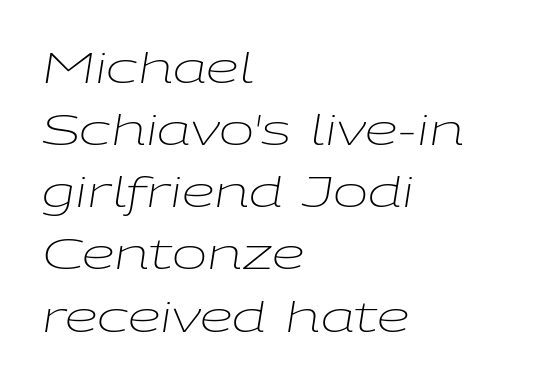
The strokes carry an ordinary text weight at most. The foot of each line stays bare and open. The font's italic variant was chosen for this text. Each line starts at the same left margin while the right side varies. This sample uses plain, unmodified letter spacing.
